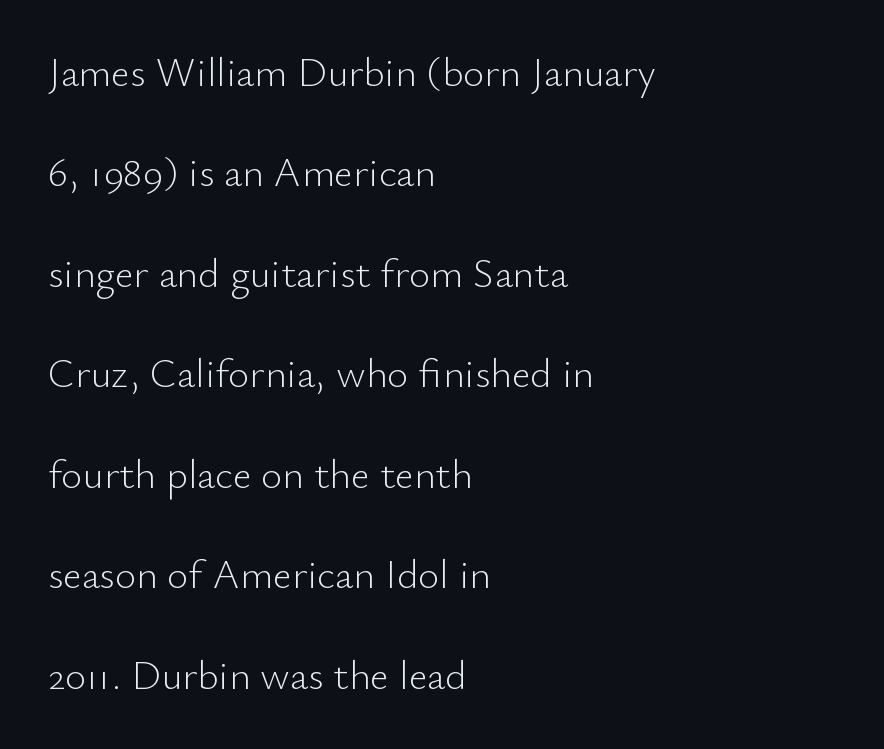
Looks like regular typesetting: each glyph gets only the width it needs. The passage shown stacks its lines with a broad gap. All the whitespace from short lines collects on the right. Stroke mass is kept to a normal reading level or below. Unlike italic type, these characters show no tilt at all. Spacing between characters is what you'd get straight out of the box.
